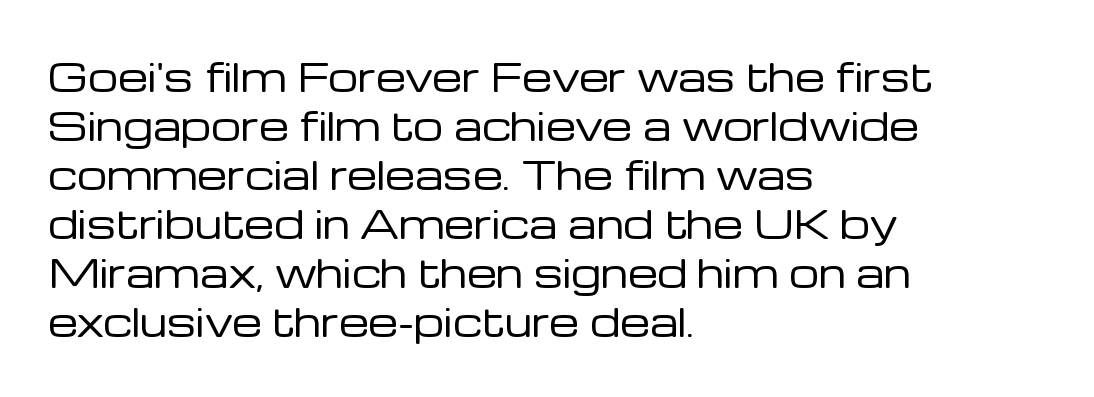
The image shows 38 px regular-weight sans-serif type, upright; set left-aligned, normal line spacing (1.29x), normal letter spacing, not underlined; low stroke contrast and a medium x-height.
